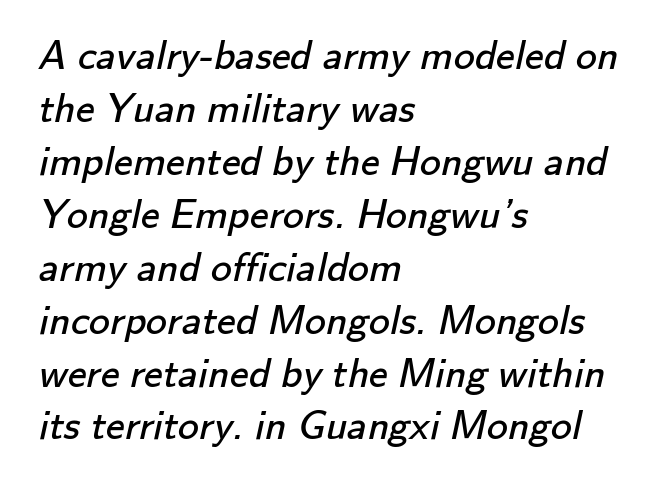
Q: Is the text bold? A: No.
Q: Is the typeface a serif or a sans-serif typeface? A: Sans-serif.
Q: Is the text underlined? A: No.
Q: How is the paragraph aligned? A: Left-aligned.
Q: Is the spacing between letters normal or unusually wide? A: Normal.
Q: Is the spacing between lines tight, normal or loose? A: Normal.
Q: Width (condensed, normal, or wide)? A: Normal.
Q: Stroke contrast? A: Low.
Q: x-height? A: Small.
Q: Monospaced? A: No.
